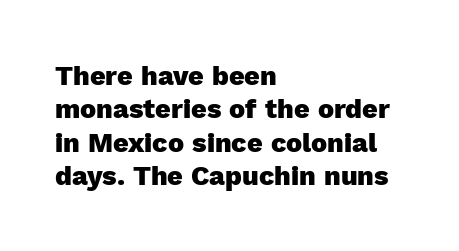
Q: Is the text bold? A: Yes.
Q: Is the text italic (slanted)? A: No, it is upright.
Q: Is the text underlined? A: No.
Q: How is the paragraph aligned? A: Left-aligned.
Q: Is the spacing between letters normal or unusually wide? A: Normal.
